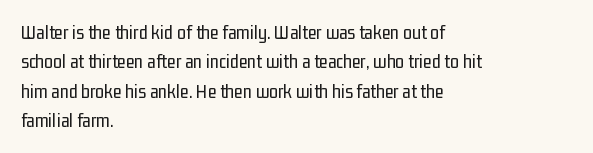
Look at the tracking — it's just the regular setting, nothing added. This sample keeps an unexceptional amount of space between lines. A typesetter would mark this as roman, not italic. Each row of text sits above clean, open space. Ink coverage per letter is moderate at most. This rendering uses left alignment, leaving the right contour irregular.
